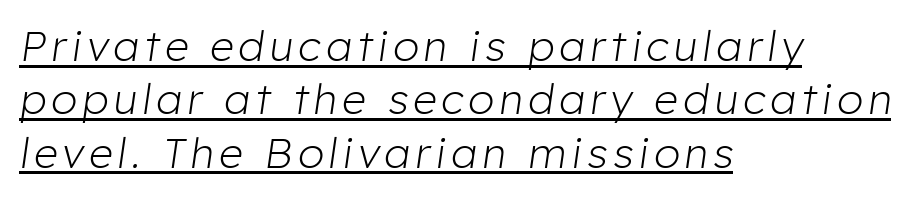
Q: Is the text bold? A: No.
Q: Is the text italic (slanted)? A: Yes, it leans right by about 8 degrees.
Q: Is the text underlined? A: Yes.
Q: How is the paragraph aligned? A: Left-aligned.
Q: Is the spacing between lines tight, normal or loose? A: Normal.
Q: Width (condensed, normal, or wide)? A: Normal.
Q: Stroke contrast? A: Low.
Q: x-height? A: Medium.
Q: Monospaced? A: No.
